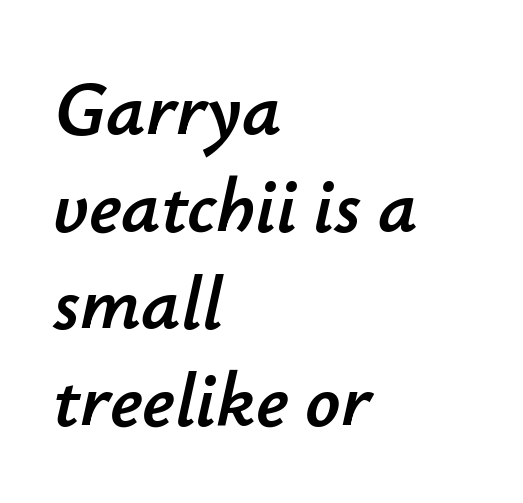
Slant detected: the letters are inclined. Horizontally, the lines are justified to the leading edge only. Do the characters align in a grid? No, the font is proportional. Is there much room between lines? A standard amount, neither cramped nor airy.
